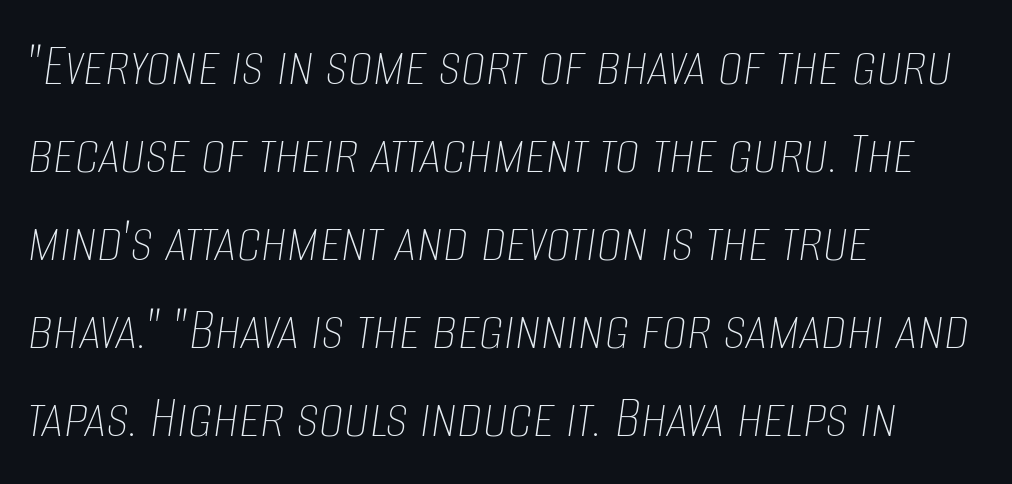
The image shows 62 px thin, condensed type, italic (leaning right); set left-aligned, normal line spacing (1.42x), normal letter spacing, not underlined; low stroke contrast and a large x-height.
